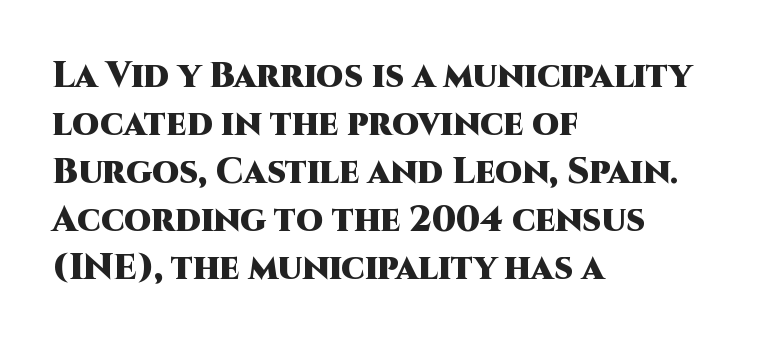
The image shows 35 px heavy sans-serif type, upright; set left-aligned, normal line spacing (1.37x), normal letter spacing, not underlined; high stroke contrast and a large x-height.
